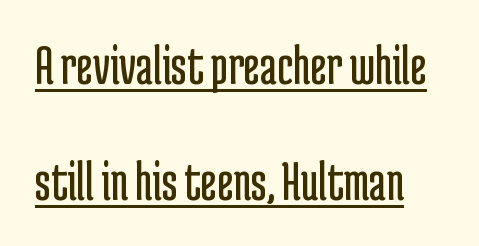
Q: Is the text bold? A: No.
Q: Is the text italic (slanted)? A: No, it is upright.
Q: Is the typeface a serif or a sans-serif typeface? A: Sans-serif.
Q: Is the text underlined? A: Yes.
Q: Is the spacing between letters normal or unusually wide? A: Normal.
Q: Is the spacing between lines tight, normal or loose? A: Loose.
Q: Width (condensed, normal, or wide)? A: Condensed.
Q: Stroke contrast? A: Low.
Q: x-height? A: Medium.
Q: Monospaced? A: No.
